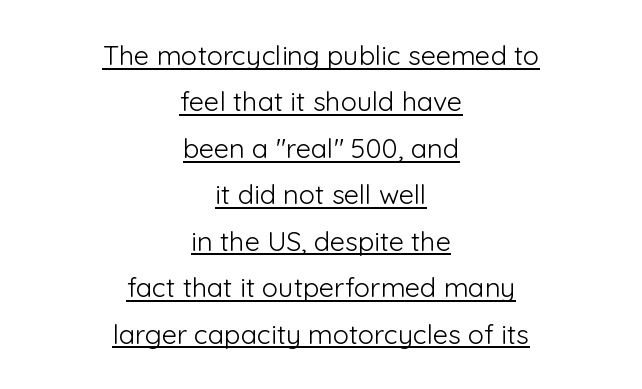
The image shows 27 px text type, upright; set centered, line spacing 1.72x, normal letter spacing, underlined.
